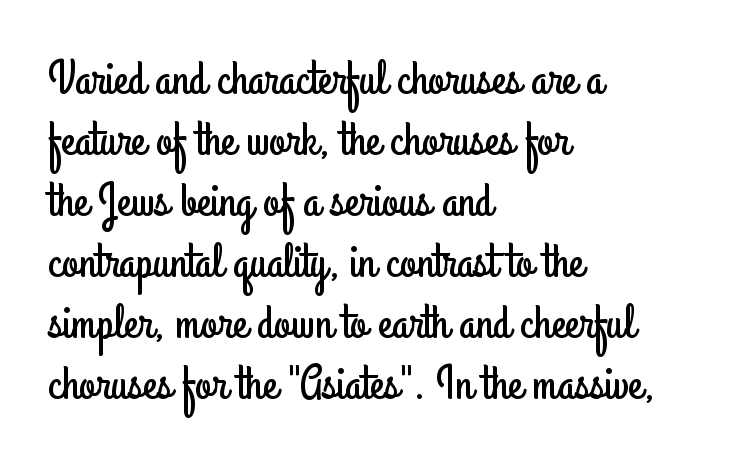
Q: Is the typeface a serif or a sans-serif typeface? A: Sans-serif.
Q: Is the text underlined? A: No.
Q: How is the paragraph aligned? A: Left-aligned.
Q: Is the spacing between letters normal or unusually wide? A: Normal.
Q: Is the spacing between lines tight, normal or loose? A: Normal.
Q: Width (condensed, normal, or wide)? A: Condensed.
Q: Stroke contrast? A: Low.
Q: x-height? A: Small.
Q: Monospaced? A: No.
